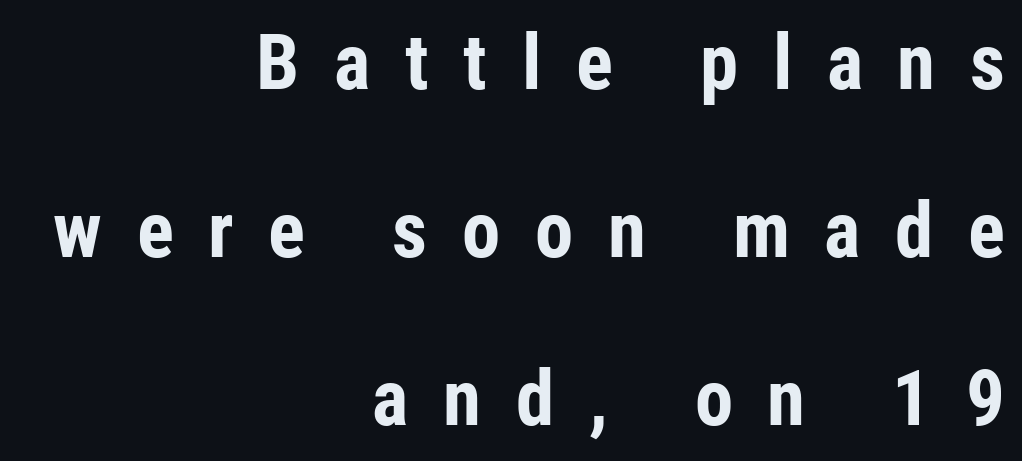
Q: Is the text bold? A: Yes.
Q: Is the text italic (slanted)? A: No, it is upright.
Q: Is the typeface a serif or a sans-serif typeface? A: Sans-serif.
Q: Is the text underlined? A: No.
Q: How is the paragraph aligned? A: Right-aligned.
Q: Is the spacing between letters normal or unusually wide? A: Unusually wide.
Q: Is the spacing between lines tight, normal or loose? A: Loose.
Q: Width (condensed, normal, or wide)? A: Condensed.
Q: Stroke contrast? A: Low.
Q: x-height? A: Medium.
Q: Monospaced? A: No.
